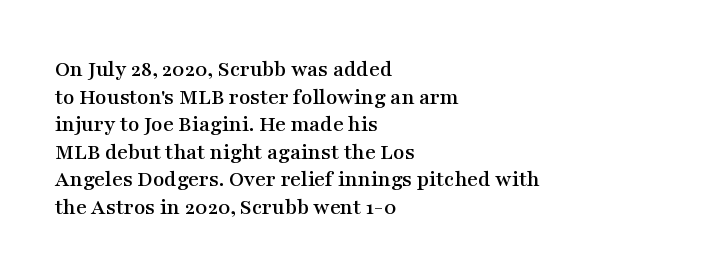
The image shows 23 px text type, upright; set left-aligned, line spacing 1.2x, normal letter spacing, not underlined.
